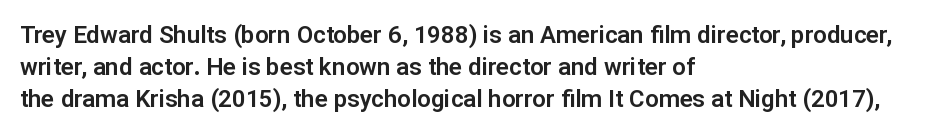
The image shows 24 px text type, upright; set left-aligned, normal line spacing (1.33x), normal letter spacing, not underlined.
